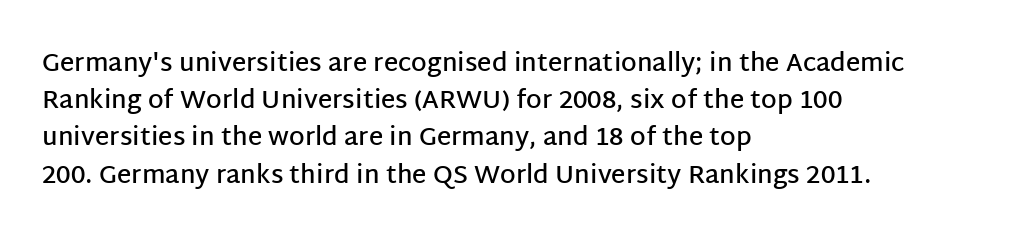
Q: Is the text bold? A: Semi-bold.
Q: Is the text italic (slanted)? A: No, it is upright.
Q: Is the text underlined? A: No.
Q: How is the paragraph aligned? A: Left-aligned.
Q: Is the spacing between letters normal or unusually wide? A: Normal.
Q: Is the spacing between lines tight, normal or loose? A: Normal.
